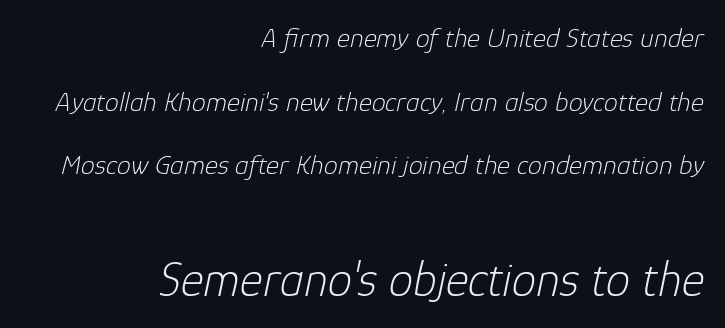
Looks like regular typesetting: each glyph gets only the width it needs. The setting favours the right margin, as signatures and pull-quotes sometimes do. Inter-character spacing is left at the font's built-in metrics. Typesetter's note — lower block bumped up in size, upper block left smaller. Weight class: somewhere from thin through regular. Quick note: interline space is abundant.
